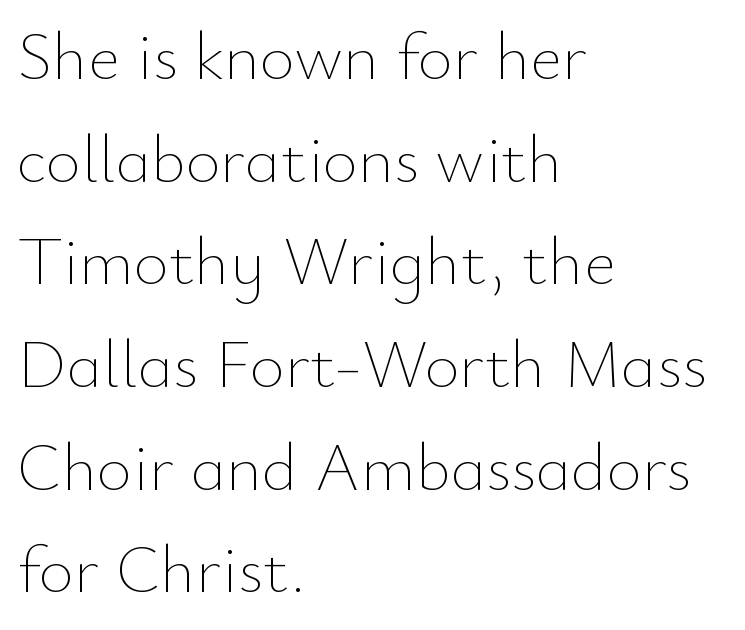
Q: Is the text bold? A: No.
Q: Is the text italic (slanted)? A: No, it is upright.
Q: Is the text underlined? A: No.
Q: How is the paragraph aligned? A: Left-aligned.
Q: Is the spacing between letters normal or unusually wide? A: Normal.
Q: Is the spacing between lines tight, normal or loose? A: Normal.
Q: Width (condensed, normal, or wide)? A: Normal.
Q: Stroke contrast? A: Low.
Q: x-height? A: Small.
Q: Monospaced? A: No.
